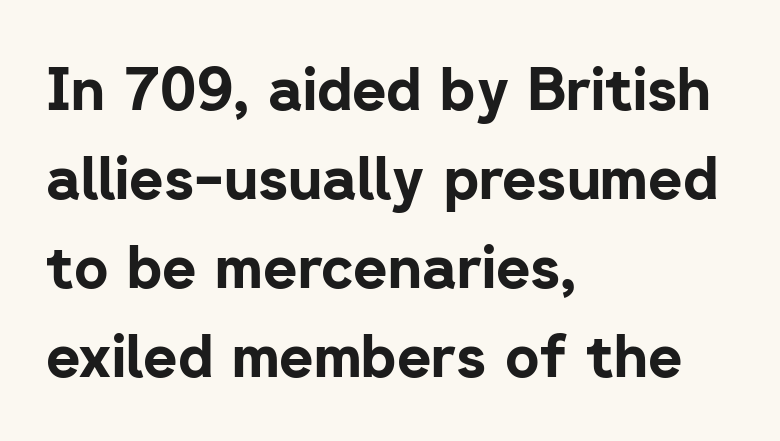
The gap between lines stays unmarked. The characters look thick and weighty, a clear bold. Every character sits straight up, as roman type does. The letters carry no serifs — their stems end cleanly without finishing strokes. These lines are rendered in a variable-pitch font. Does the leading feel generous? No, just average.
